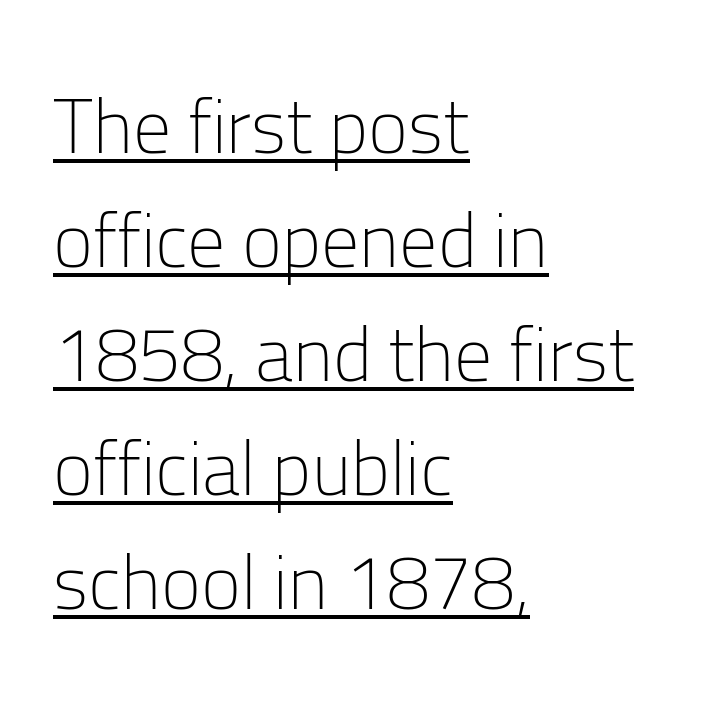
Looks like someone drew a line under every word here. A roman cut, with each character standing at attention. In CSS terms this would be text-align: left. The font family rendered here belongs to the sans-serif group.
